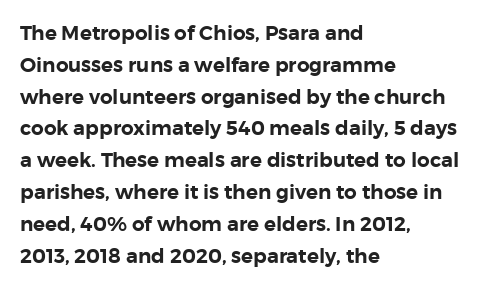
The image shows 20 px text type, upright; set left-aligned, normal line spacing (1.59x), normal letter spacing, not underlined.
